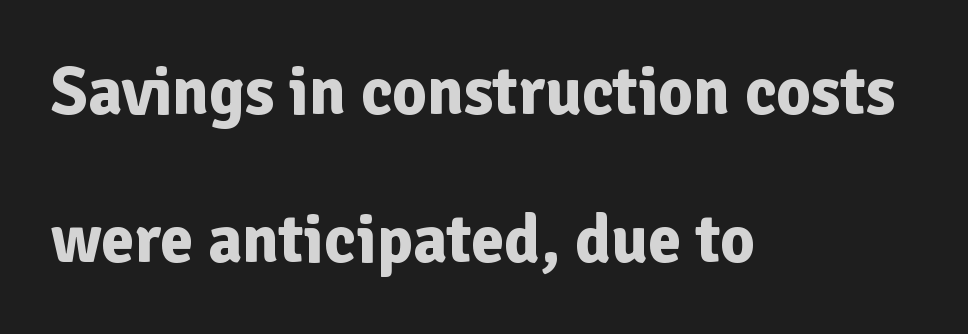
Q: Is the text bold? A: Yes.
Q: Is the text italic (slanted)? A: No, it is upright.
Q: Is the typeface a serif or a sans-serif typeface? A: Sans-serif.
Q: Is the text underlined? A: No.
Q: How is the paragraph aligned? A: Left-aligned.
Q: Is the spacing between letters normal or unusually wide? A: Normal.
Q: Is the spacing between lines tight, normal or loose? A: Loose.
Q: Width (condensed, normal, or wide)? A: Normal.
Q: Stroke contrast? A: Low.
Q: x-height? A: Medium.
Q: Monospaced? A: No.
